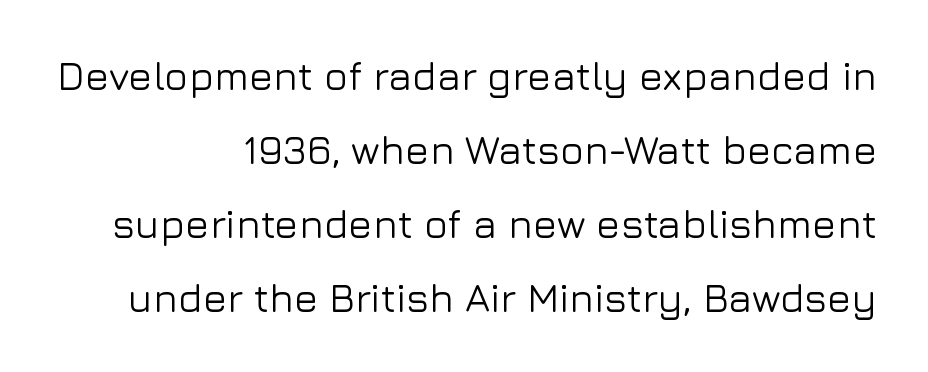
{"serif": "no", "italic": "no", "width": "normal", "stroke_contrast": "low", "x_height": "medium", "monospaced": "no", "underline": "no", "align": "right", "line_spacing_ratio": 1.85, "letter_spacing": "normal", "letter_spacing_em": 0.0, "glyph_px": 40}
